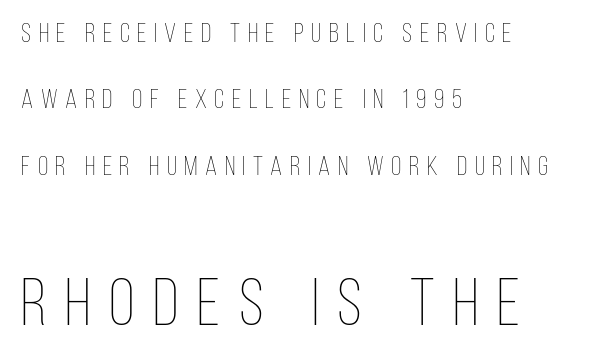
Q: Is the text bold? A: No.
Q: Is the text italic (slanted)? A: No, it is upright.
Q: Is the text underlined? A: No.
Q: How is the paragraph aligned? A: Left-aligned.
Q: Is the spacing between letters normal or unusually wide? A: Unusually wide.
Q: Is the spacing between lines tight, normal or loose? A: Loose.
Q: Which block of text is set in a larger size, the first (top) or the second (bottom)? A: The second (bottom) one.
Q: Width (condensed, normal, or wide)? A: Condensed.
Q: Stroke contrast? A: Low.
Q: x-height? A: Large.
Q: Monospaced? A: No.
